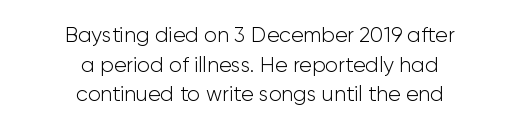
Nothing heavy about these letters — not bold at all. Regarding leading, the lines here are spaced in the standard way. Rendered with straight, roman letterforms. Unmarked baselines from the first word to the last.
